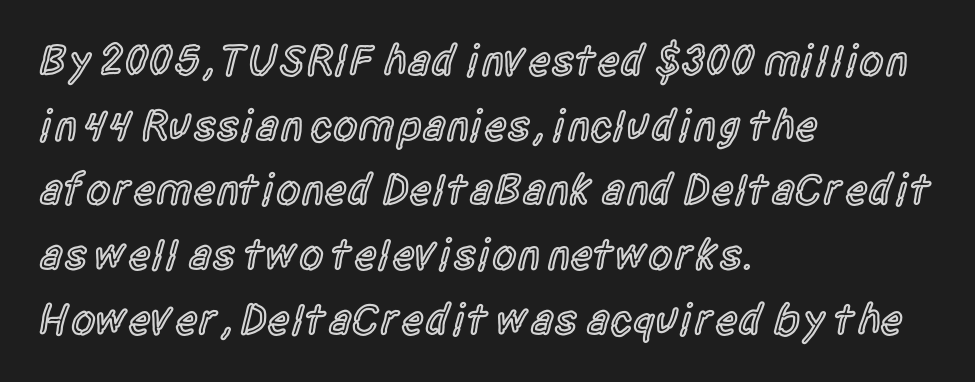
Is the letter spacing exaggerated? No — it looks like the ordinary default. Any mark beneath the type? The region is blank. Look at the bottom of the vertical strokes: they stop flat, with no serifs. Character widths vary here, with narrow letters taking less room than wide ones. The line-height multiplier appears to be the usual default.
